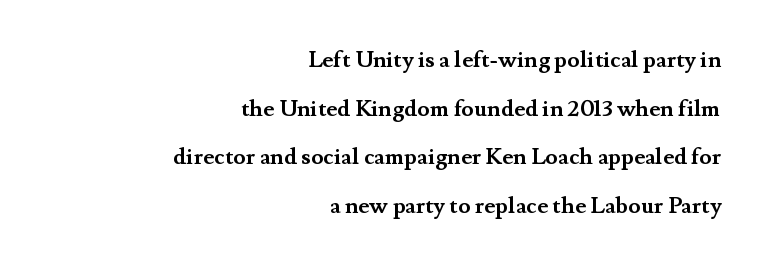
Q: Is the text bold? A: Yes.
Q: Is the text italic (slanted)? A: No, it is upright.
Q: Is the text underlined? A: No.
Q: How is the paragraph aligned? A: Right-aligned.
Q: Is the spacing between letters normal or unusually wide? A: Normal.
Q: Is the spacing between lines tight, normal or loose? A: Loose.
